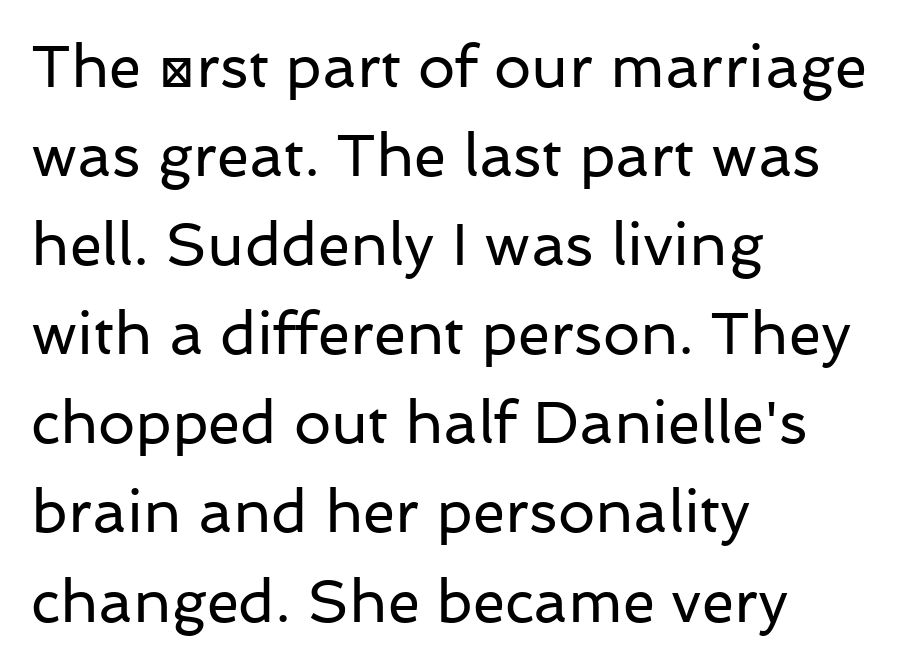
The image shows 59 px regular-weight sans-serif type, upright; set left-aligned, normal line spacing (1.51x), normal letter spacing, not underlined; low stroke contrast and a medium x-height.
